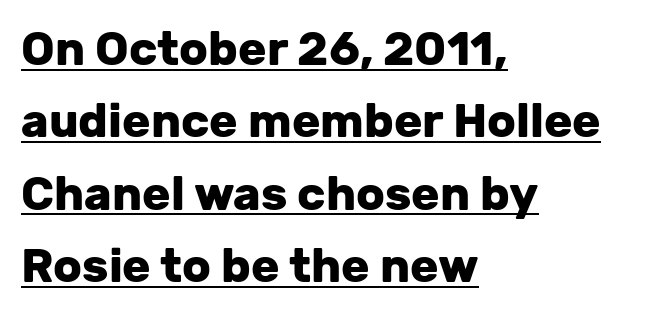
The leading is moderate, giving the passage an even texture. Every word sits above its own underline. Characters remain perfectly vertical along every line. Nothing sits at the stroke ends, so this counts as sans-serif. I'd describe the lettering as bold — thick and assertive.
